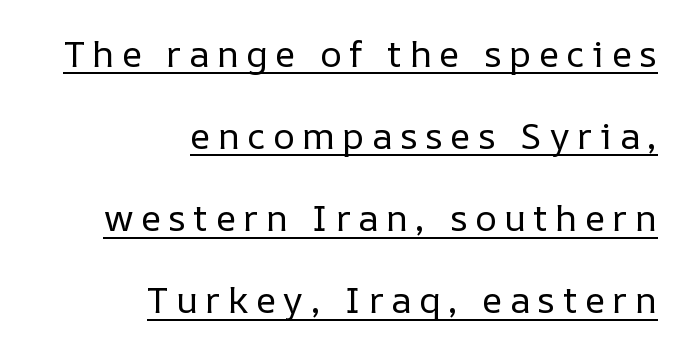
This sample uses an upright cut, with every glyph sitting square on the baseline. Quick note: interline space is abundant. You could not count columns in this text — the font is proportionally spaced. The face looks like a standard text weight, possibly lighter. Each line ends at the same right margin while the left side varies.
